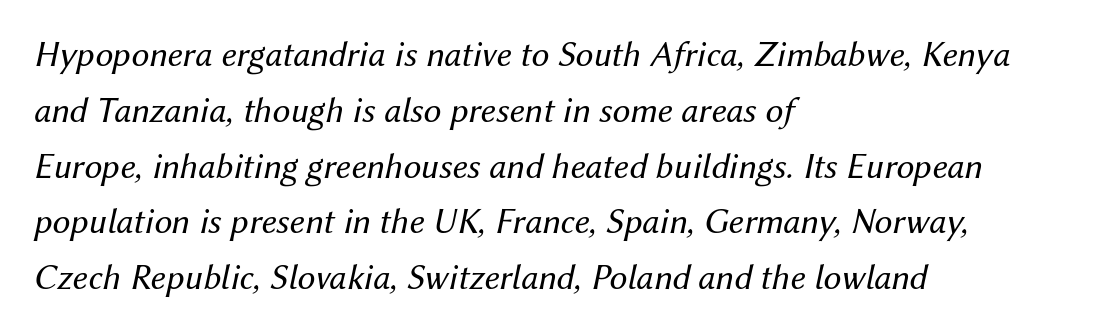
Looks like regular typesetting: each glyph gets only the width it needs. The rendering applies a slant to the glyphs. The line-height multiplier appears to be the usual default. All the whitespace from short lines collects on the right. Observe the ordinary spacing: letters are neighbours, not strangers.
